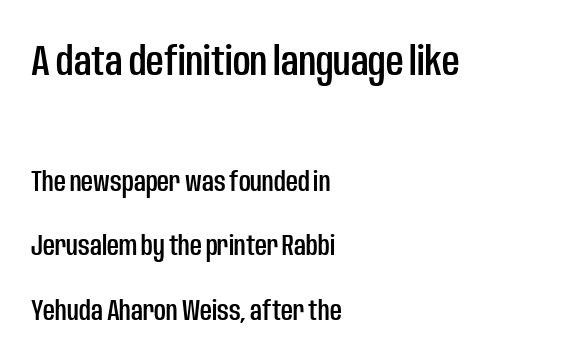
A typesetter would call this proportional, since set widths differ per character. Line starts are locked; line ends wander. The typography opts for an upright posture over an oblique one. The zone under the glyphs is completely vacant. Note: larger setting up top, smaller setting below. This rendering leaves character spacing at its baseline value.
